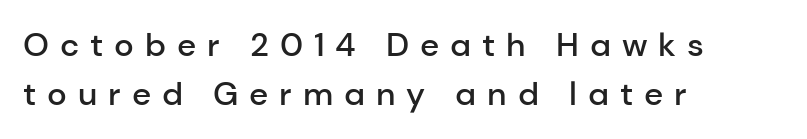
The image shows 33 px semibold sans-serif type, upright; set left-aligned, normal line spacing (1.47x), unusually wide letter spacing (+0.33 em), not underlined; low stroke contrast and a medium x-height.
